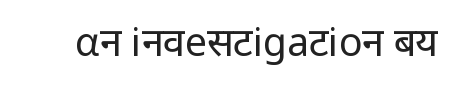
Q: Is the text bold? A: No.
Q: Is the text italic (slanted)? A: No, it is upright.
Q: Is the typeface a serif or a sans-serif typeface? A: Sans-serif.
Q: Is the text underlined? A: No.
Q: Is the spacing between letters normal or unusually wide? A: Normal.
Q: Width (condensed, normal, or wide)? A: Normal.
Q: Stroke contrast? A: Low.
Q: x-height? A: Medium.
Q: Monospaced? A: No.
